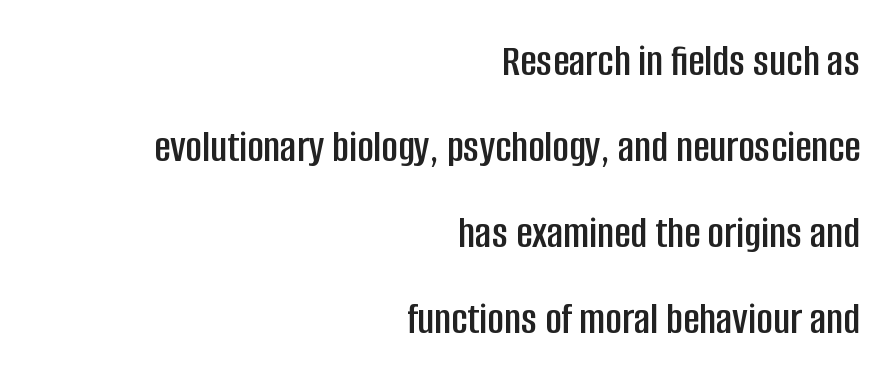
{"serif": "no", "italic": "no", "width": "condensed", "stroke_contrast": "low", "x_height": "large", "monospaced": "no", "underline": "no", "align": "right", "line_spacing": "loose", "line_spacing_ratio": 1.91, "letter_spacing": "normal", "letter_spacing_em": 0.0, "glyph_px": 45}
